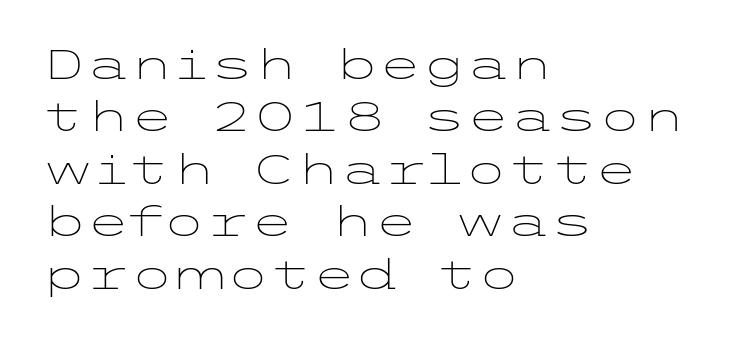
Q: Is the text bold? A: No.
Q: Is the text italic (slanted)? A: No, it is upright.
Q: Is the typeface a serif or a sans-serif typeface? A: Sans-serif.
Q: Is the text underlined? A: No.
Q: How is the paragraph aligned? A: Left-aligned.
Q: Is the spacing between letters normal or unusually wide? A: Normal.
Q: Is the spacing between lines tight, normal or loose? A: Normal.
Q: Width (condensed, normal, or wide)? A: Wide.
Q: Stroke contrast? A: Low.
Q: x-height? A: Medium.
